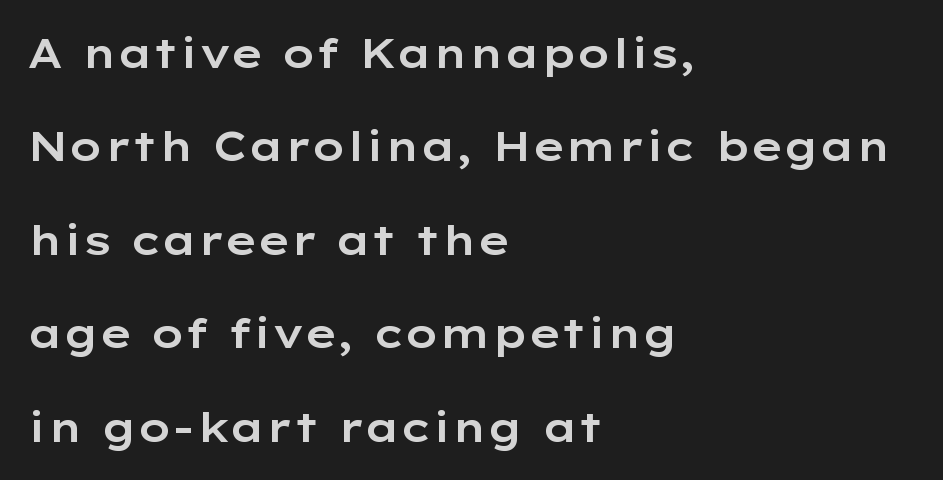
This sample is left-justified, so line endings fall wherever the words run out. The text was rendered using a sans face with plain stroke endings. The letters sit at their default tracking, neither squeezed nor spread. The rendering uses natural spacing where letterforms have individual widths.
